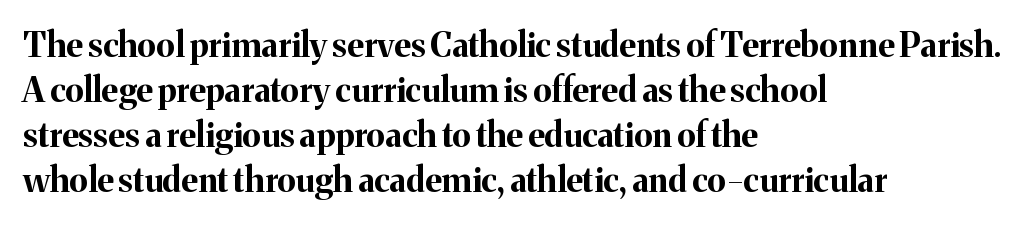
{"serif": "yes", "italic": "no", "bold": "yes", "weight": "bold", "width": "normal", "stroke_contrast": "medium", "x_height": "medium", "monospaced": "no", "underline": "no", "align": "left", "line_spacing": "normal", "line_spacing_ratio": 1.32, "letter_spacing": "normal", "letter_spacing_em": 0.0, "glyph_px": 34}
